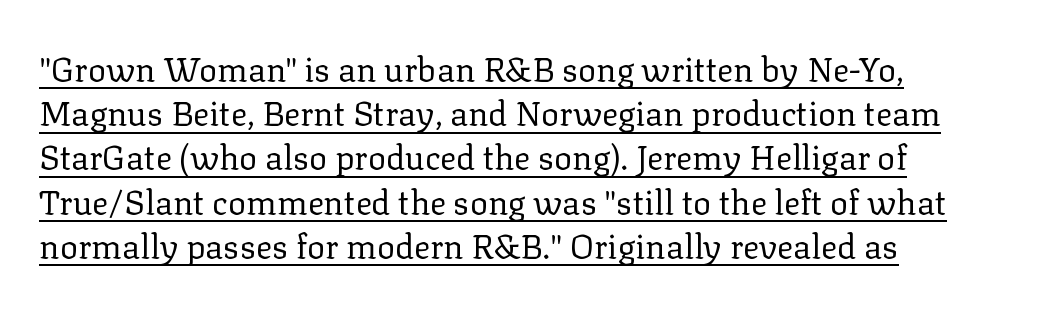
{"serif": "yes", "italic": "no", "bold": "no", "weight": "regular", "width": "normal", "stroke_contrast": "low", "x_height": "medium", "monospaced": "no", "underline": "yes", "align": "left", "line_spacing": "normal", "line_spacing_ratio": 1.3, "letter_spacing": "normal", "letter_spacing_em": 0.0, "glyph_px": 34}
